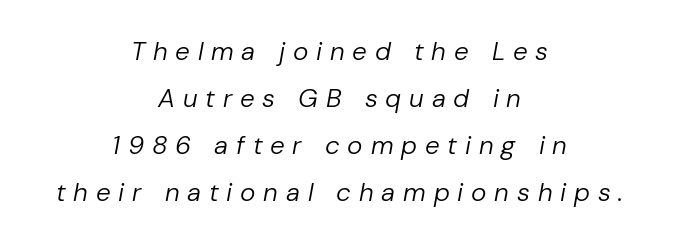
Q: Is the text bold? A: No.
Q: Is the text italic (slanted)? A: Yes, it leans right by about 10 degrees.
Q: Is the text underlined? A: No.
Q: How is the paragraph aligned? A: Centered.
Q: Is the spacing between letters normal or unusually wide? A: Unusually wide.
